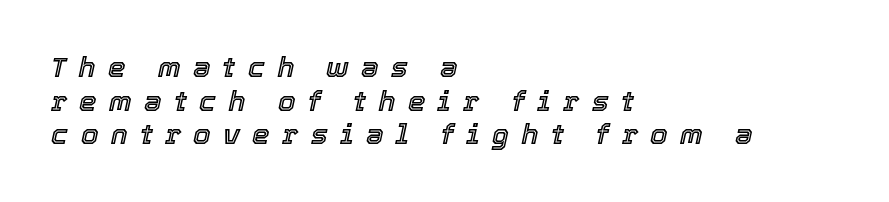
The image shows 28 px text type, italic (leaning right); set left-aligned, line spacing 1.2x, unusually wide letter spacing (+0.44 em), not underlined; a medium x-height.
